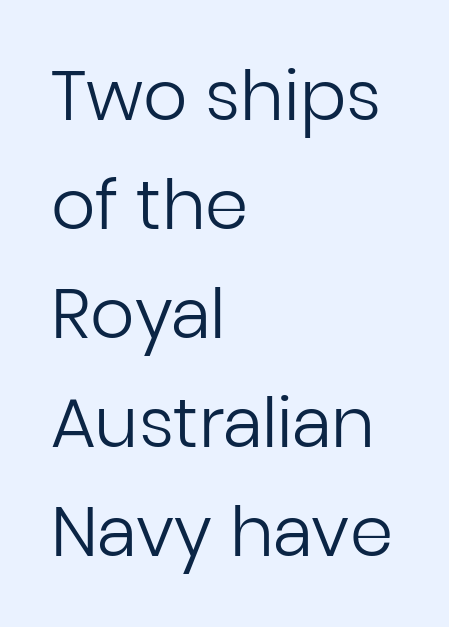
Unlike italic type, these characters show no tilt at all. Proportional: the letters do not fall into vertical columns. The paragraph shown leans on its left margin. Unmarked baselines from the first word to the last.
